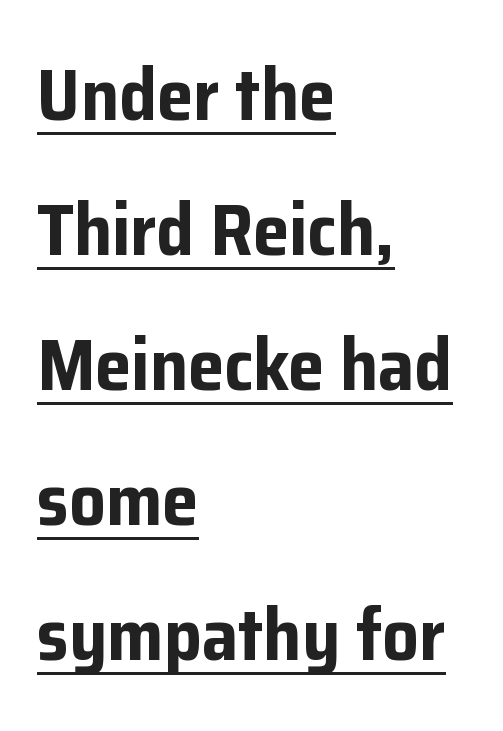
{"serif": "no", "italic": "no", "bold": "yes", "weight": "bold", "width": "normal", "stroke_contrast": "low", "x_height": "medium", "monospaced": "no", "underline": "yes", "align": "left", "line_spacing_ratio": 1.85, "letter_spacing": "normal", "letter_spacing_em": 0.0, "glyph_px": 73}
